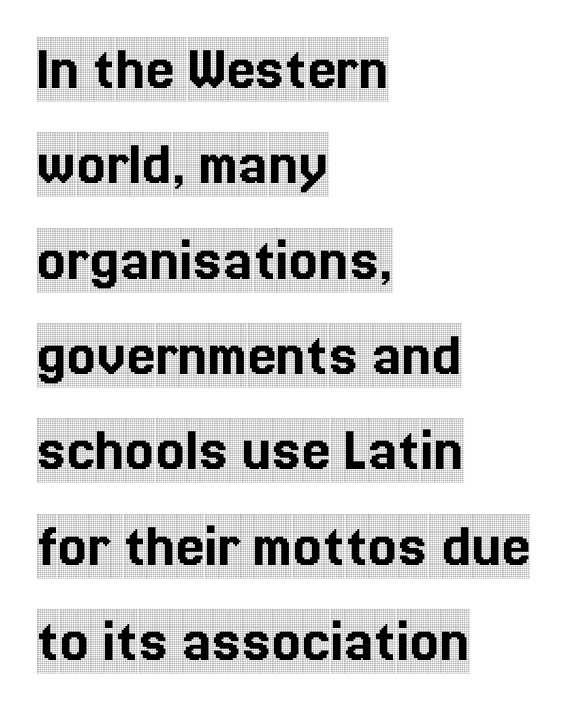
The letters advance in unequal steps, a hallmark of proportional type. The vertical gap from one line to the next is medium. Short and long lines alike share a common starting point at left. Tall strokes in this sample are plumb rather than angled.
